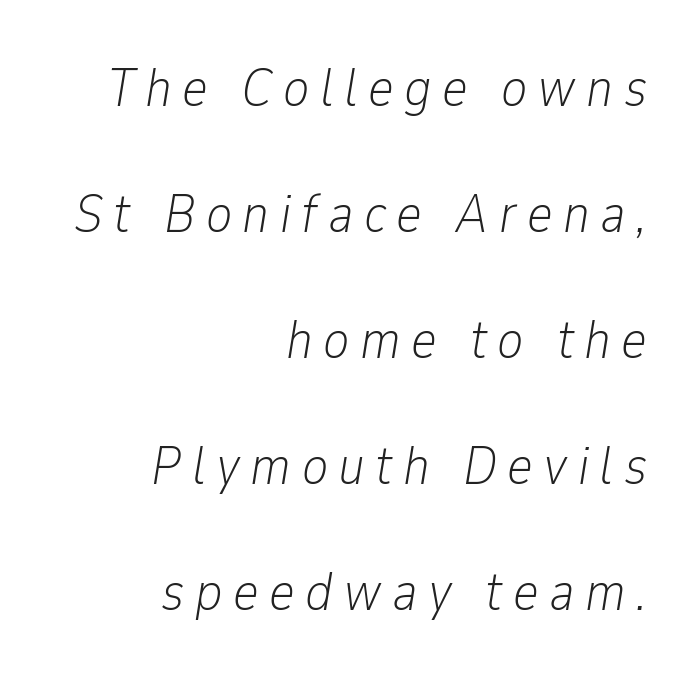
Q: Is the text bold? A: No.
Q: Is the text italic (slanted)? A: Yes, it leans right by about 9 degrees.
Q: Is the text underlined? A: No.
Q: How is the paragraph aligned? A: Right-aligned.
Q: Is the spacing between lines tight, normal or loose? A: Loose.
Q: Width (condensed, normal, or wide)? A: Condensed.
Q: Stroke contrast? A: Low.
Q: x-height? A: Medium.
Q: Monospaced? A: No.
